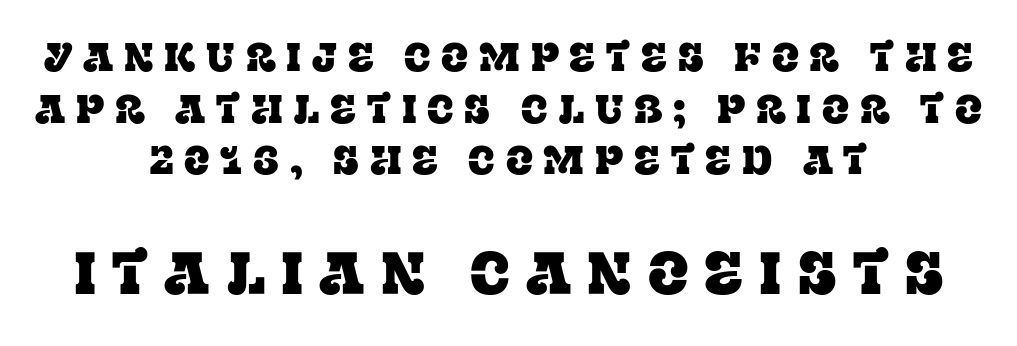
{"serif": "yes", "italic": "no", "width": "normal", "stroke_contrast": "low", "x_height": "large", "monospaced": "no", "underline": "no", "align": "center", "line_spacing": "normal", "line_spacing_ratio": 1.29, "letter_spacing": "wide", "letter_spacing_em": 0.27, "larger_block": "second", "size_ratio": 1.5, "glyph_px": 60}
